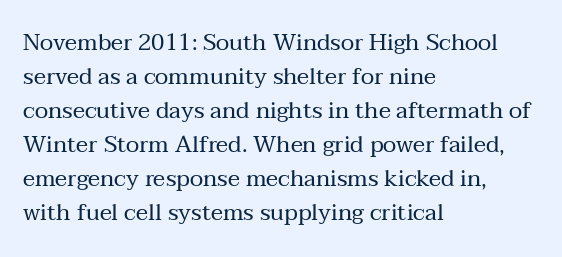
The type sits square on the baseline with zero lean. Stem width sits at or under what a default text font uses. Horizontally, the lines are justified to the leading edge only. This sample keeps an unexceptional amount of space between lines. The space beneath each line is pristine and unruled. There is no visible air inserted between adjacent glyphs.
